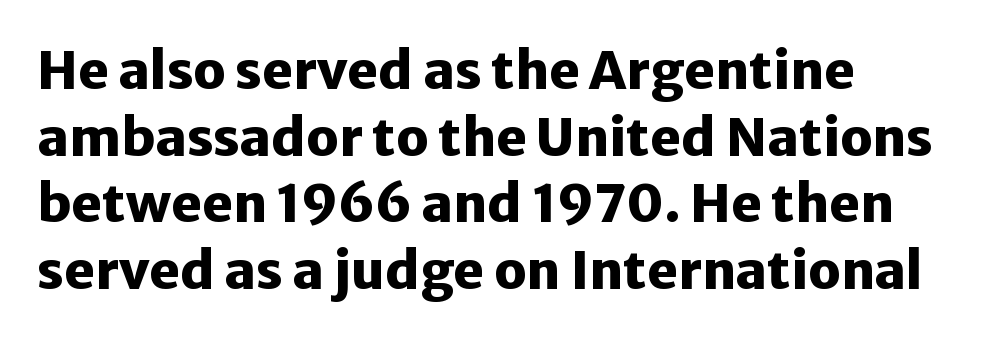
The image shows 52 px heavy sans-serif type, upright; set normal line spacing (1.28x), normal letter spacing, not underlined; low stroke contrast and a medium x-height.
